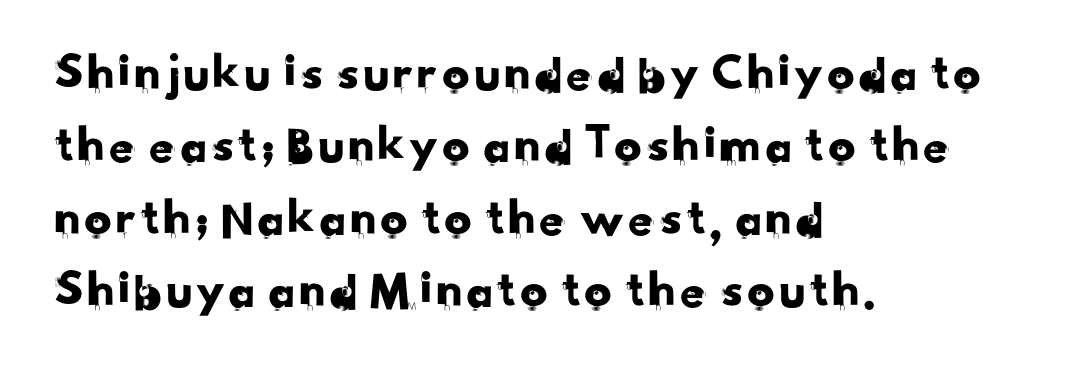
The image shows 54 px sans-serif type; set left-aligned, normal line spacing (1.34x), normal letter spacing, not underlined; low stroke contrast and a small x-height.
